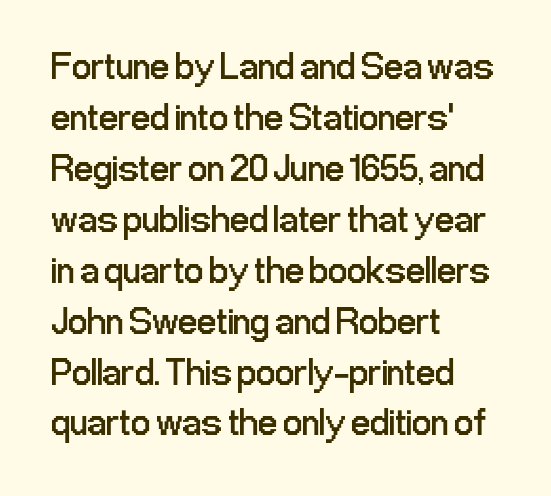
Q: Is the text bold? A: No.
Q: Is the text italic (slanted)? A: No, it is upright.
Q: Is the typeface a serif or a sans-serif typeface? A: Sans-serif.
Q: Is the text underlined? A: No.
Q: How is the paragraph aligned? A: Left-aligned.
Q: Is the spacing between letters normal or unusually wide? A: Normal.
Q: Is the spacing between lines tight, normal or loose? A: Normal.
Q: Width (condensed, normal, or wide)? A: Condensed.
Q: Stroke contrast? A: Low.
Q: x-height? A: Medium.
Q: Monospaced? A: No.
